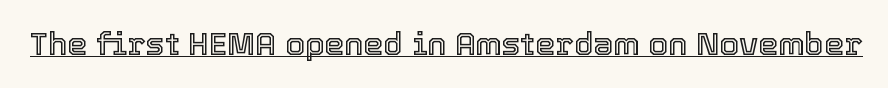
Q: Is the text italic (slanted)? A: No, it is upright.
Q: Is the text underlined? A: Yes.
Q: Is the spacing between letters normal or unusually wide? A: Normal.
Q: Width (condensed, normal, or wide)? A: Normal.
Q: x-height? A: Medium.
Q: Monospaced? A: No.
